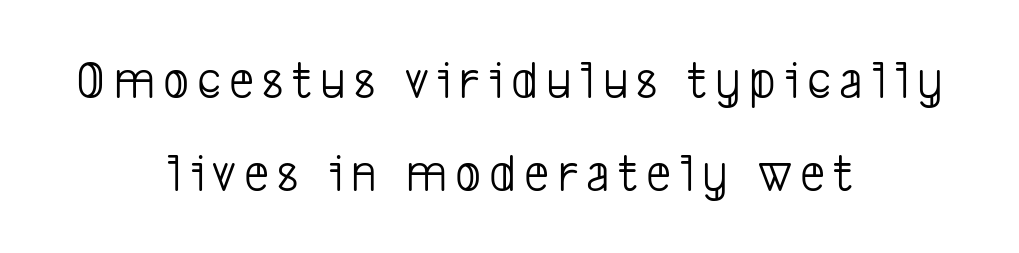
{"serif": "no", "bold": "no", "weight": "light", "width": "condensed", "stroke_contrast": "low", "x_height": "medium", "monospaced": "no", "underline": "no", "align": "center", "line_spacing": "normal", "line_spacing_ratio": 1.69, "glyph_px": 55}
